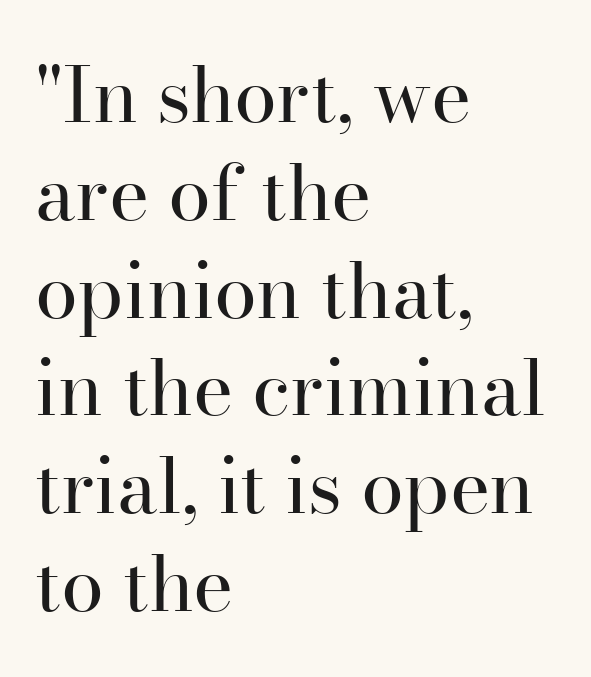
The weight would be labelled regular, book, light, or lighter still. The designer left line spacing at the default. Small tapered or slab feet sit at the stroke ends, so this counts as serif. Inter-character spacing is left at the font's built-in metrics. Alignment: flush left.
